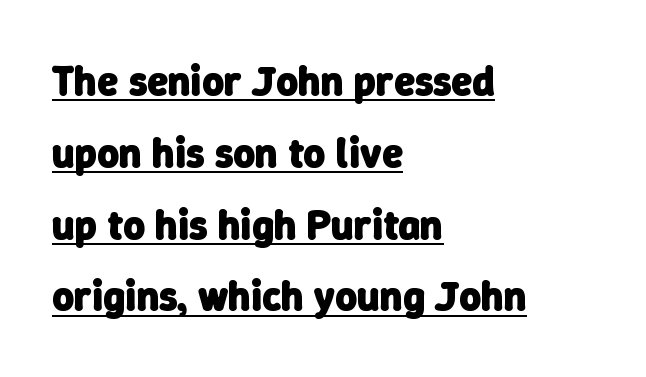
Q: Is the text bold? A: Yes.
Q: Is the typeface a serif or a sans-serif typeface? A: Sans-serif.
Q: Is the text underlined? A: Yes.
Q: How is the paragraph aligned? A: Left-aligned.
Q: Is the spacing between letters normal or unusually wide? A: Normal.
Q: Width (condensed, normal, or wide)? A: Normal.
Q: Stroke contrast? A: Low.
Q: x-height? A: Medium.
Q: Monospaced? A: No.
